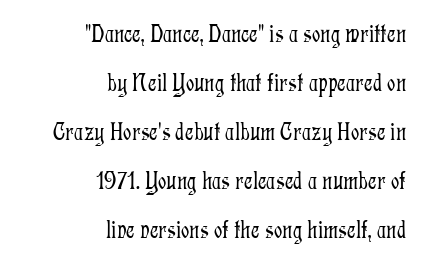
The type is set solid horizontally, with unmodified tracking. Notice how the passage keeps a crisp vertical edge on the right only. The specimen reads as upright at a glance. The passage shown is not underscored anywhere. The strokes carry an ordinary text weight at most.
